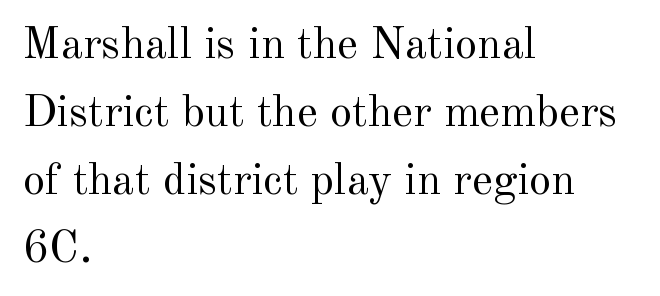
The image shows 45 px regular-weight serif type, upright; set left-aligned, normal line spacing (1.51x), normal letter spacing, not underlined; a small x-height.
